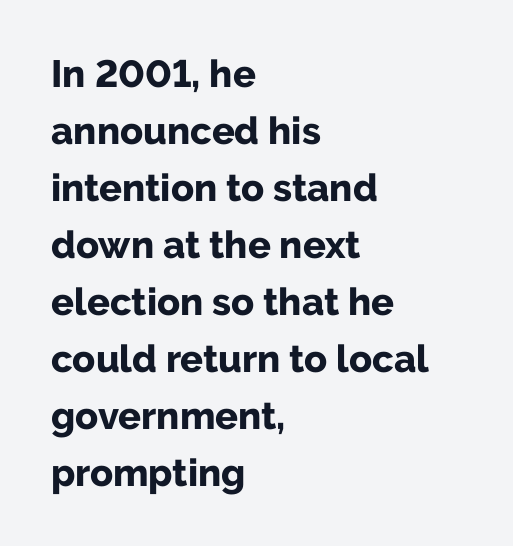
{"serif": "no", "italic": "no", "bold": "yes", "weight": "bold", "width": "normal", "stroke_contrast": "low", "x_height": "medium", "monospaced": "no", "underline": "no", "align": "left", "line_spacing": "normal", "line_spacing_ratio": 1.5, "letter_spacing": "normal", "letter_spacing_em": 0.0, "glyph_px": 38}
